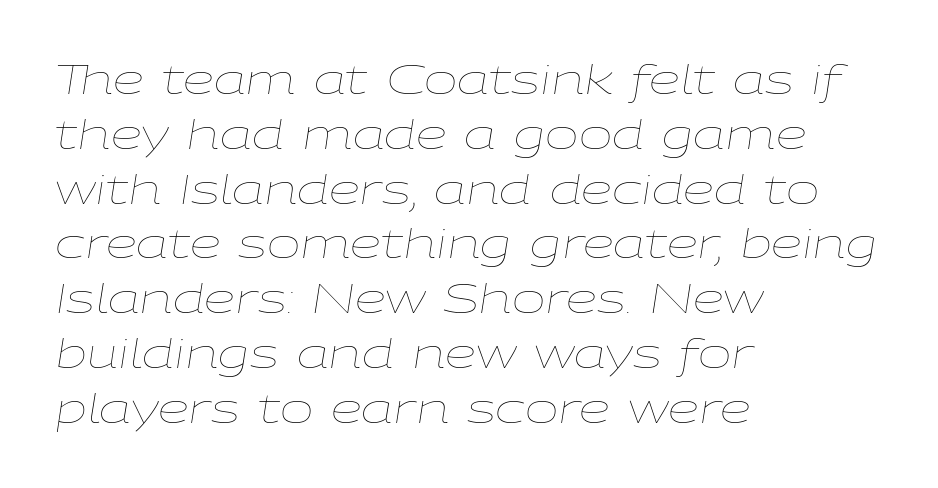
Is the type slanted? Yes — the strokes lean at a clear angle. How are the letters spaced? Ordinarily, with no added tracking. The passage shown is not underscored anywhere. One glance says typical: line gaps are just what's usual. Visually the block forms a straight wall on the left and a jagged coastline on the right.
